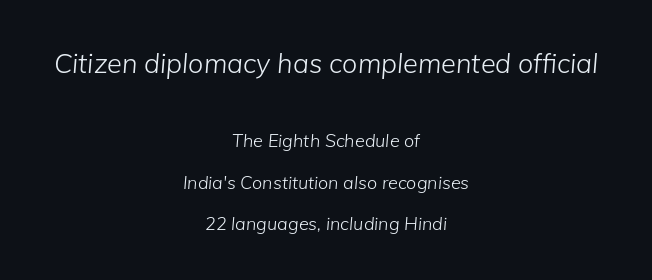
Observe the ordinary spacing: letters are neighbours, not strangers. Size hierarchy here favors the leading block over the trailing one. If you measured baseline to baseline, you'd find a long distance. Ink coverage per letter is moderate at most. If you folded the block vertically in half, each line would mirror itself in length.
